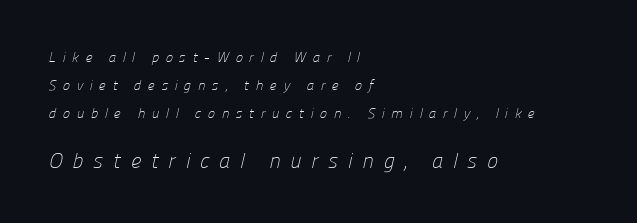
{"bold": "no", "underline": "no", "align": "left", "line_spacing": "loose", "line_spacing_ratio": 1.99, "letter_spacing": "wide", "letter_spacing_em": 0.46, "larger_block": "second", "size_ratio": 1.5, "glyph_px": 21}
